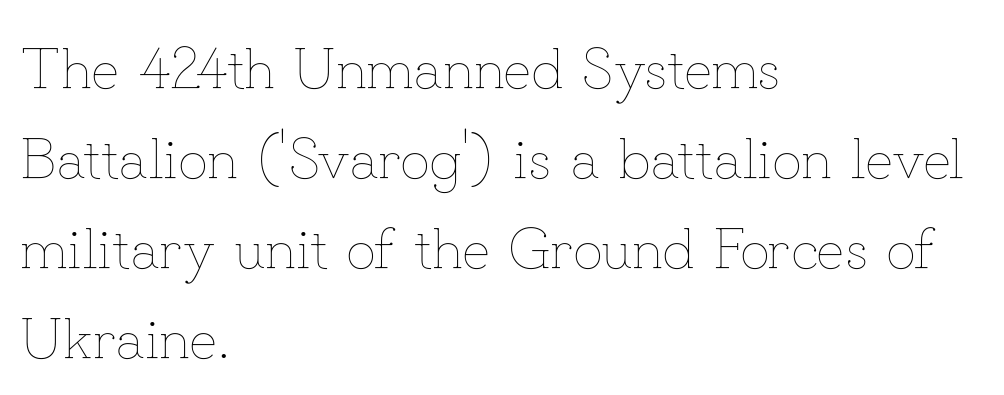
The image shows 58 px thin type, upright; set left-aligned, normal line spacing (1.55x), normal letter spacing, not underlined; low stroke contrast and a small x-height.
